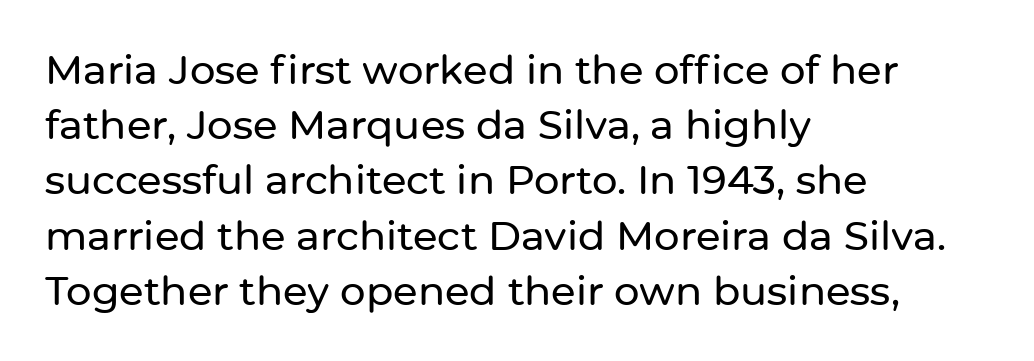
Q: Is the text italic (slanted)? A: No, it is upright.
Q: Is the typeface a serif or a sans-serif typeface? A: Sans-serif.
Q: Is the text underlined? A: No.
Q: How is the paragraph aligned? A: Left-aligned.
Q: Is the spacing between letters normal or unusually wide? A: Normal.
Q: Is the spacing between lines tight, normal or loose? A: Normal.
Q: Width (condensed, normal, or wide)? A: Normal.
Q: Stroke contrast? A: Low.
Q: x-height? A: Medium.
Q: Monospaced? A: No.
